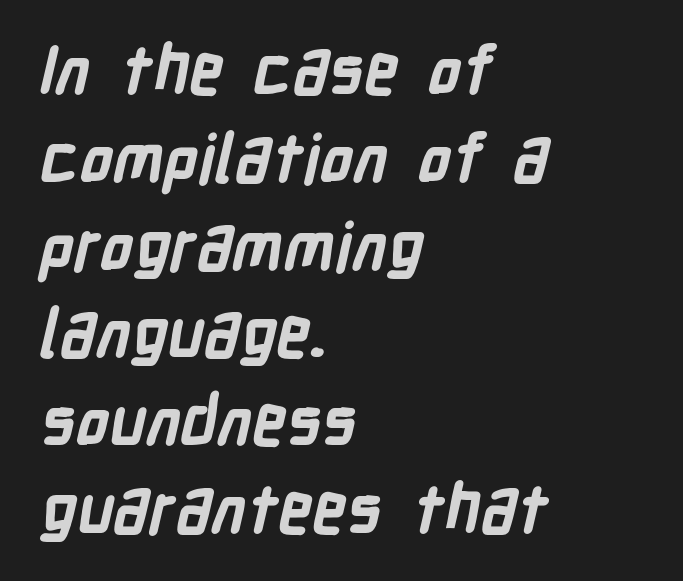
Check under the words: just untouched page. Note the varied advance widths — an 'i' is clearly narrower than an 'm'. Honestly, the row spacing looks completely unremarkable. The text block is weighted toward the left margin, trailing off unevenly rightward.
